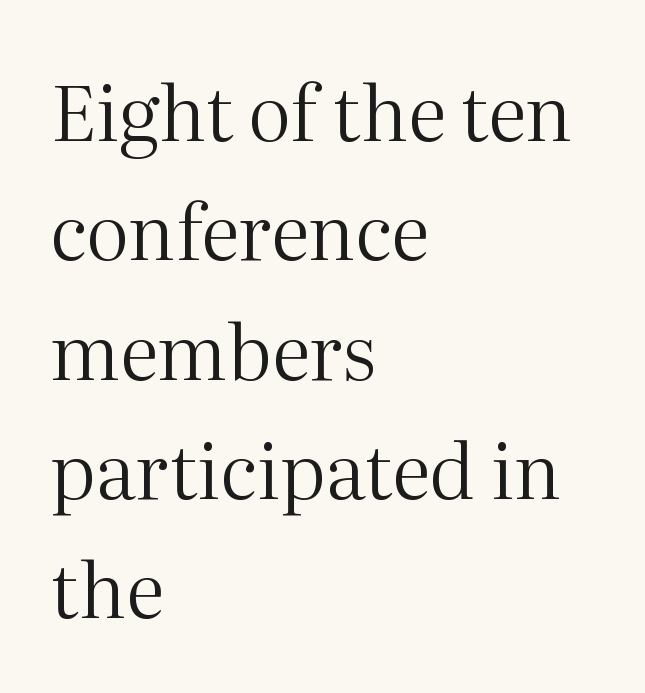
Q: Is the text bold? A: No.
Q: Is the text italic (slanted)? A: No, it is upright.
Q: Is the typeface a serif or a sans-serif typeface? A: Serif.
Q: Is the text underlined? A: No.
Q: How is the paragraph aligned? A: Left-aligned.
Q: Is the spacing between letters normal or unusually wide? A: Normal.
Q: Is the spacing between lines tight, normal or loose? A: Normal.
Q: Width (condensed, normal, or wide)? A: Normal.
Q: Stroke contrast? A: Medium.
Q: x-height? A: Medium.
Q: Monospaced? A: No.
